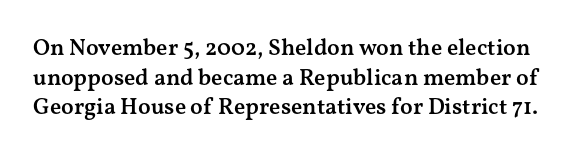
{"italic": "no", "bold": "semi", "underline": "no", "line_spacing": "normal", "line_spacing_ratio": 1.29, "letter_spacing": "normal", "letter_spacing_em": 0.0, "glyph_px": 23}
